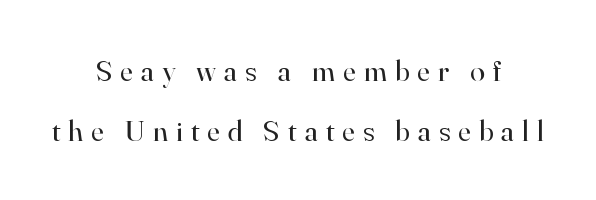
Beneath every word, the page is bare. These lines are centered, leaving both edges ragged. The face used here is proportionally spaced, like ordinary book or web type. Leading: increased. Heaviness? Minimal to ordinary, like unemphasized prose. The passage shown has open, widely tracked lettering throughout.
